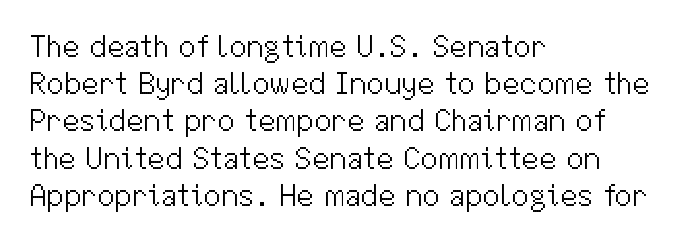
Each letter keeps its own natural width here, so spacing adapts to shape. Rendered with straight, roman letterforms. Does the copy run flush right? No — it runs flush left. Is the type heavy? It reads as light-to-regular instead.
